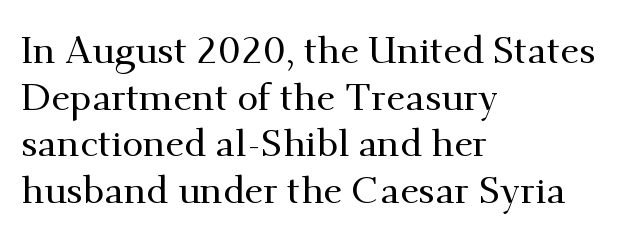
There is no visible air inserted between adjacent glyphs. Leftover space on each line is placed entirely after the last word. This sample has the flowing, uneven cadence of proportional lettering. Underline: absent. The text was rendered using a seriffed face with decorative stroke endings.
